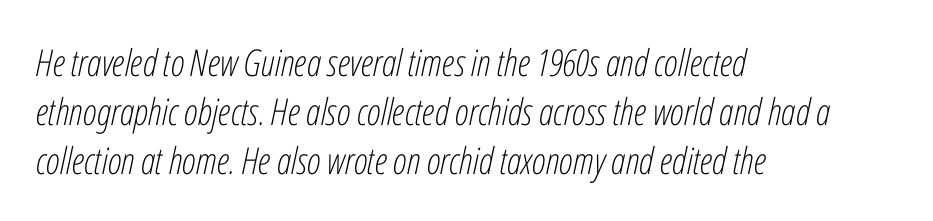
Q: Is the text bold? A: No.
Q: Is the text italic (slanted)? A: Yes, it leans right by about 12 degrees.
Q: Is the text underlined? A: No.
Q: How is the paragraph aligned? A: Left-aligned.
Q: Is the spacing between letters normal or unusually wide? A: Normal.
Q: Is the spacing between lines tight, normal or loose? A: Normal.
Q: Width (condensed, normal, or wide)? A: Condensed.
Q: Stroke contrast? A: Low.
Q: x-height? A: Medium.
Q: Monospaced? A: No.
